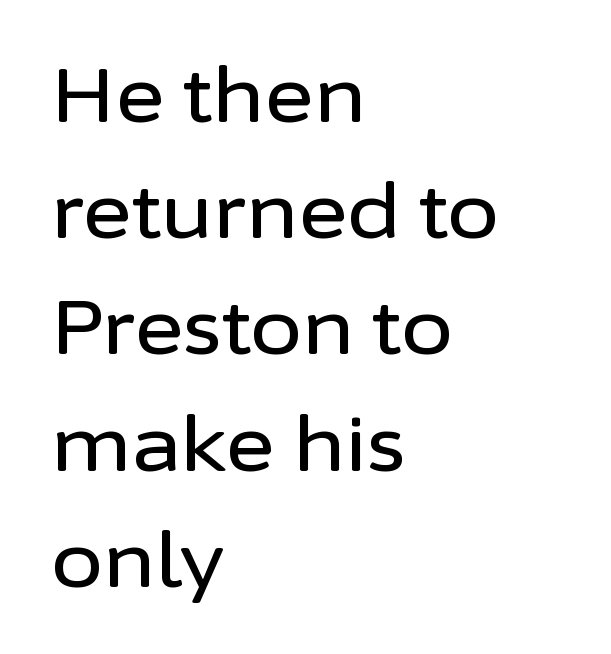
What kind of face is this? One without serifs — a sans. The typesetter chose a ragged-right arrangement here. No word sits above an underline. Spacing between characters is what you'd get straight out of the box. Honestly, the row spacing looks completely unremarkable. The passage shown is typed in a proportional face where columns would drift.
